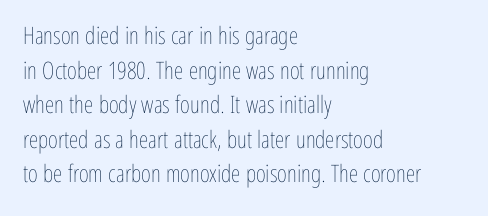
Regarding leading, the lines here are spaced in the standard way. The letters look calm and open, with moderate or lighter stems. Layout note: lines flush left. The rendering keeps characters at their native spacing. The lettering stays uniformly vertical, giving the passage a roman look. Underline: absent.
